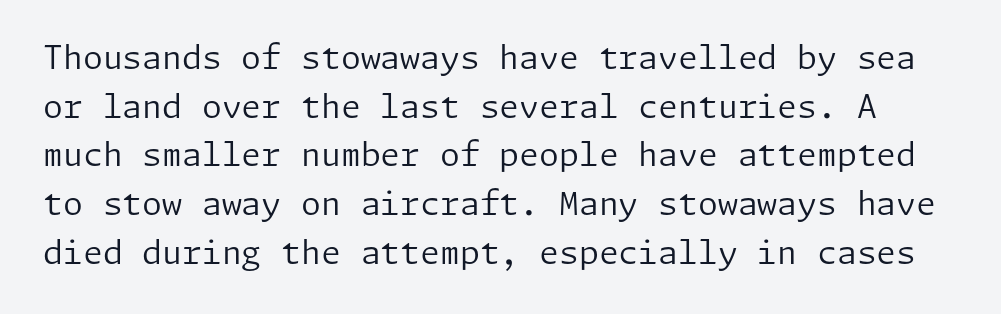
{"serif": "no", "italic": "no", "bold": "no", "weight": "regular", "width": "normal", "stroke_contrast": "low", "x_height": "medium", "underline": "no", "line_spacing": "normal", "line_spacing_ratio": 1.52, "letter_spacing": "normal", "letter_spacing_em": 0.0, "glyph_px": 32}
